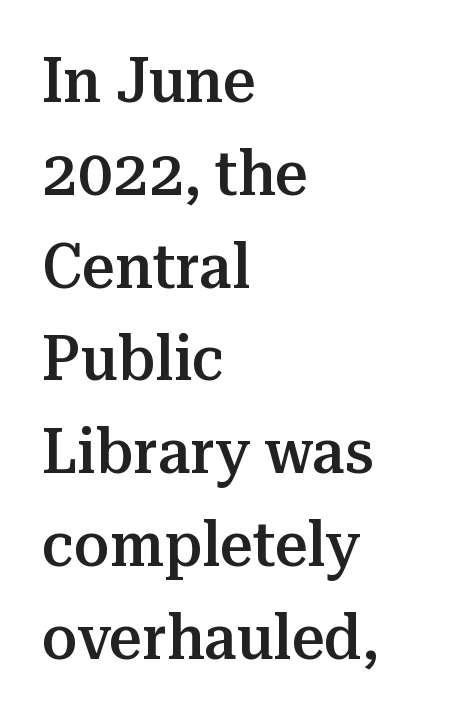
{"serif": "yes", "italic": "no", "bold": "semi", "weight": "semibold", "width": "normal", "stroke_contrast": "medium", "x_height": "medium", "monospaced": "no", "underline": "no", "align": "left", "line_spacing": "normal", "line_spacing_ratio": 1.45, "letter_spacing": "normal", "letter_spacing_em": 0.0, "glyph_px": 64}
